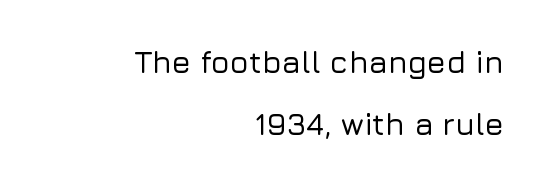
The image shows 31 px sans-serif type, upright; set right-aligned, loose line spacing (1.99x), normal letter spacing, not underlined; low stroke contrast and a medium x-height.
